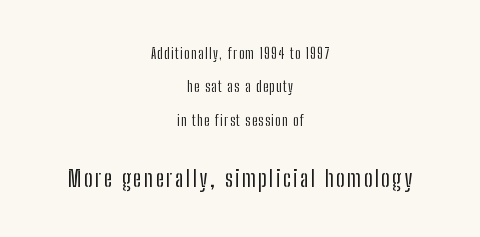
The image shows 23 px text type, upright; set centered, loose line spacing (2.39x), not underlined; the second (bottom) block is 1.64x larger.
